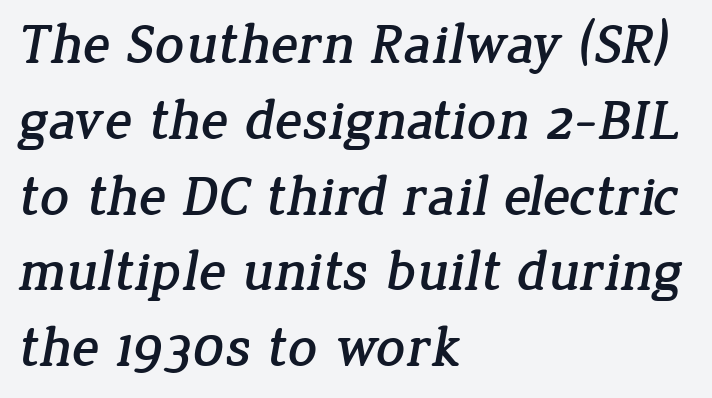
Q: Is the typeface a serif or a sans-serif typeface? A: Serif.
Q: Is the text underlined? A: No.
Q: How is the paragraph aligned? A: Left-aligned.
Q: Is the spacing between letters normal or unusually wide? A: Normal.
Q: Is the spacing between lines tight, normal or loose? A: Normal.
Q: Width (condensed, normal, or wide)? A: Normal.
Q: Stroke contrast? A: Low.
Q: x-height? A: Medium.
Q: Monospaced? A: No.
